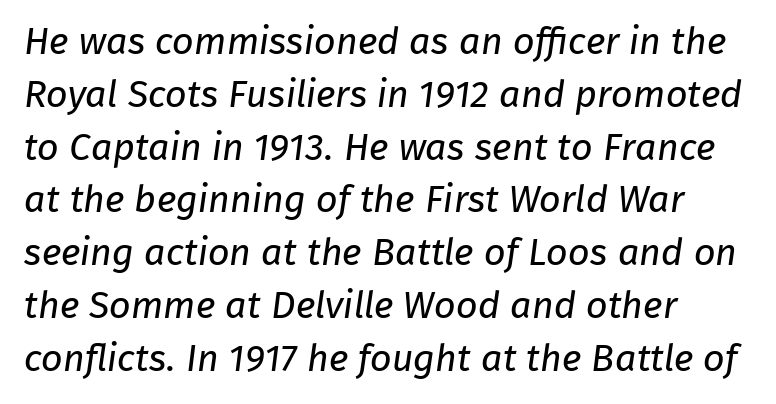
Q: Is the text bold? A: No.
Q: Is the typeface a serif or a sans-serif typeface? A: Sans-serif.
Q: Is the text underlined? A: No.
Q: How is the paragraph aligned? A: Left-aligned.
Q: Is the spacing between letters normal or unusually wide? A: Normal.
Q: Is the spacing between lines tight, normal or loose? A: Normal.
Q: Width (condensed, normal, or wide)? A: Normal.
Q: Stroke contrast? A: Low.
Q: x-height? A: Medium.
Q: Monospaced? A: No.
